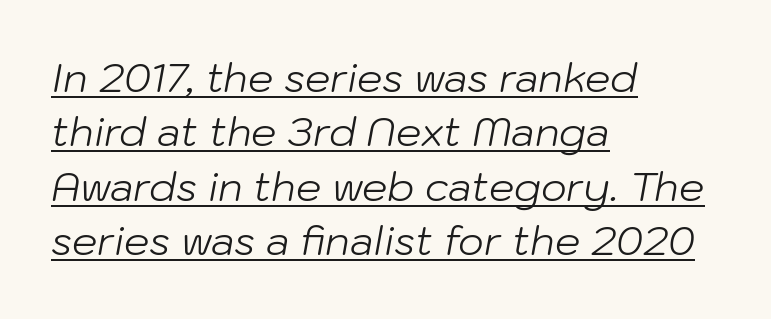
The image shows 40 px light type, italic (leaning right); set left-aligned, normal line spacing (1.36x), normal letter spacing, underlined; low stroke contrast and a medium x-height.
